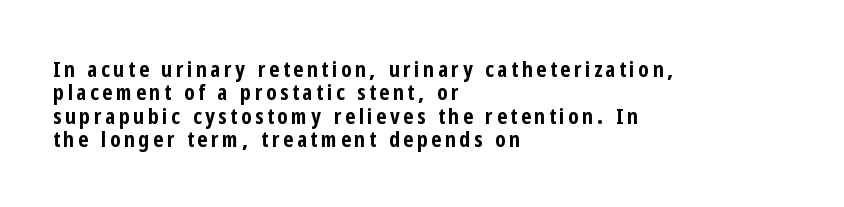
Q: Is the text bold? A: Yes.
Q: Is the text italic (slanted)? A: No, it is upright.
Q: Is the text underlined? A: No.
Q: How is the paragraph aligned? A: Left-aligned.
Q: Is the spacing between lines tight, normal or loose? A: Tight.
